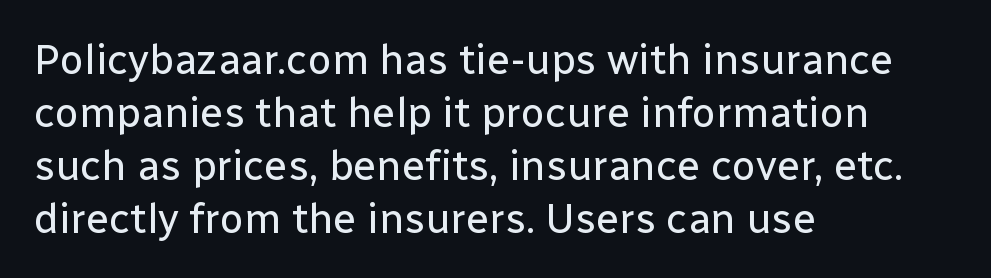
{"serif": "no", "italic": "no", "bold": "no", "weight": "regular", "width": "normal", "stroke_contrast": "low", "x_height": "medium", "monospaced": "no", "underline": "no", "align": "left", "line_spacing": "normal", "line_spacing_ratio": 1.26, "letter_spacing": "normal", "letter_spacing_em": 0.0, "glyph_px": 42}
